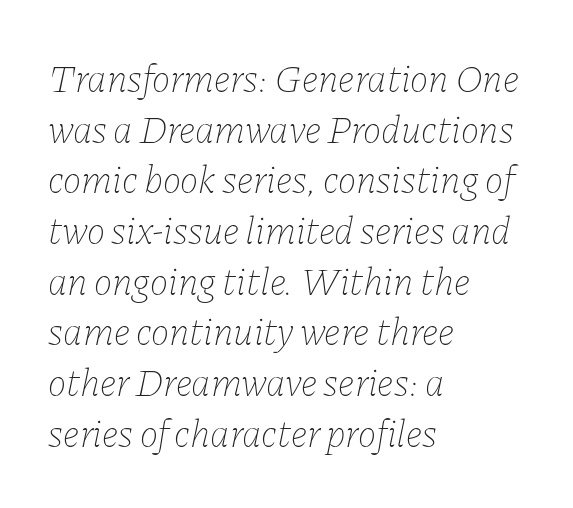
Q: Is the text bold? A: No.
Q: Is the text italic (slanted)? A: Yes, it leans right by about 11 degrees.
Q: Is the text underlined? A: No.
Q: How is the paragraph aligned? A: Left-aligned.
Q: Is the spacing between letters normal or unusually wide? A: Normal.
Q: Is the spacing between lines tight, normal or loose? A: Normal.
Q: Width (condensed, normal, or wide)? A: Normal.
Q: Stroke contrast? A: Low.
Q: x-height? A: Medium.
Q: Monospaced? A: No.
